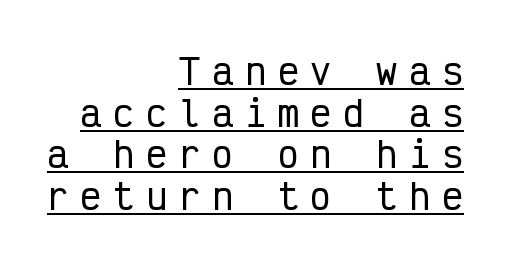
Descenders here cross a horizontal rule under the line. The setting favours the right margin, as signatures and pull-quotes sometimes do. Every stem runs plumb, perpendicular to the baseline. These lines are rendered in a fixed-pitch font. The face used here is rendered with a markedly widened letterfit.
